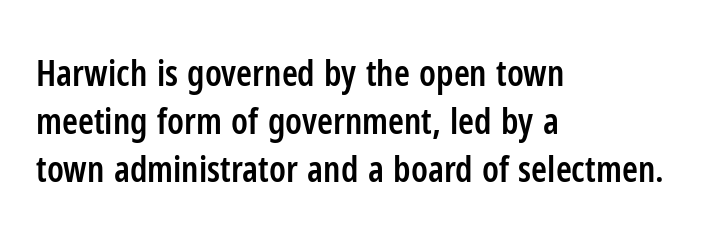
Q: Is the text bold? A: Semi-bold.
Q: Is the text italic (slanted)? A: No, it is upright.
Q: Is the typeface a serif or a sans-serif typeface? A: Sans-serif.
Q: Is the text underlined? A: No.
Q: How is the paragraph aligned? A: Left-aligned.
Q: Is the spacing between letters normal or unusually wide? A: Normal.
Q: Is the spacing between lines tight, normal or loose? A: Normal.
Q: Width (condensed, normal, or wide)? A: Condensed.
Q: Stroke contrast? A: Low.
Q: x-height? A: Medium.
Q: Monospaced? A: No.
